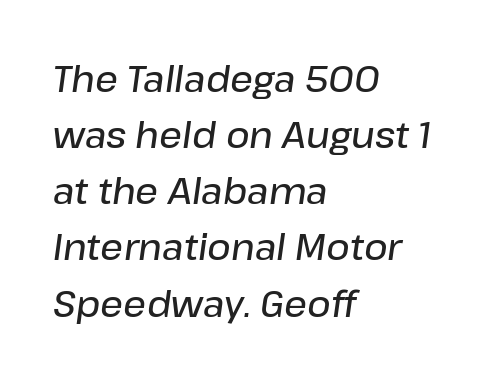
The image shows 36 px semibold type, italic (leaning right); set left-aligned, normal line spacing (1.56x), normal letter spacing, not underlined; low stroke contrast and a medium x-height.
